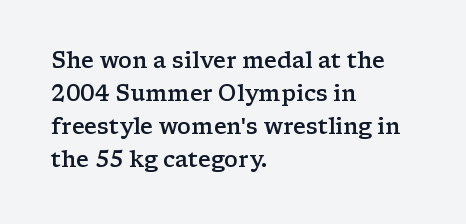
The image shows 22 px text type, upright; set left-aligned, normal line spacing (1.5x), normal letter spacing, not underlined.
